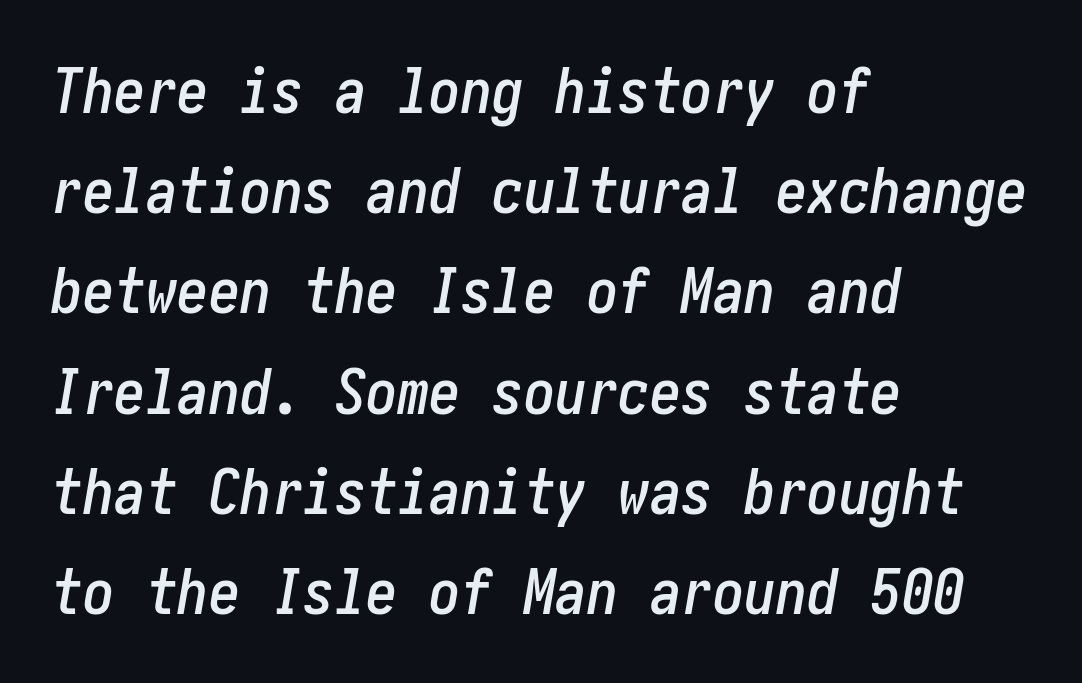
{"italic": "yes", "lean": "right", "slant_degrees": 10, "width": "condensed", "stroke_contrast": "low", "x_height": "medium", "underline": "no", "align": "left", "line_spacing": "normal", "line_spacing_ratio": 1.59, "letter_spacing": "normal", "letter_spacing_em": 0.0, "glyph_px": 63}
